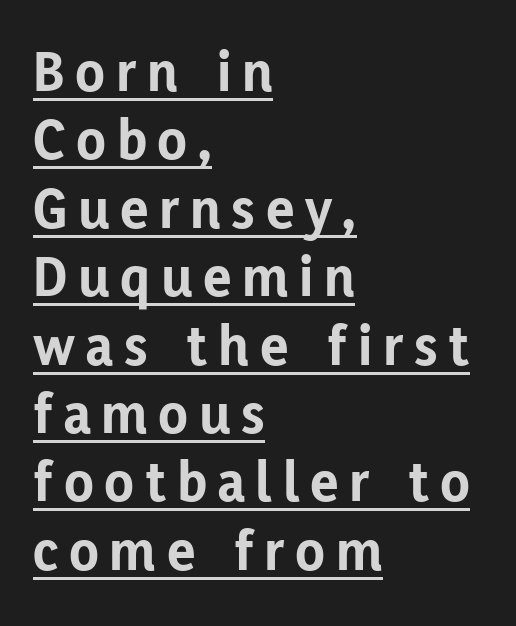
Q: Is the text bold? A: Yes.
Q: Is the text italic (slanted)? A: No, it is upright.
Q: Is the typeface a serif or a sans-serif typeface? A: Sans-serif.
Q: Is the text underlined? A: Yes.
Q: How is the paragraph aligned? A: Left-aligned.
Q: Is the spacing between lines tight, normal or loose? A: Tight.
Q: Width (condensed, normal, or wide)? A: Normal.
Q: Stroke contrast? A: Low.
Q: x-height? A: Medium.
Q: Monospaced? A: No.
